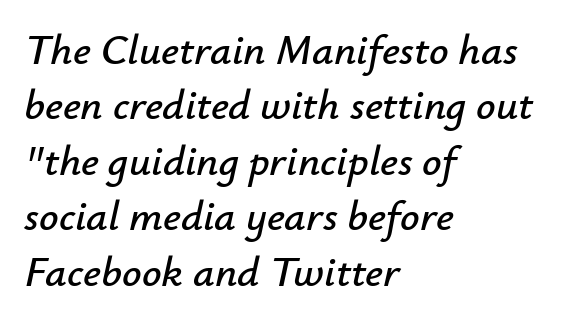
Each word holds together tightly as a unit, with standard inter-letter gaps. The area under the type is left untouched. Honestly, the row spacing looks completely unremarkable. Each line starts at the same left margin while the right side varies.
